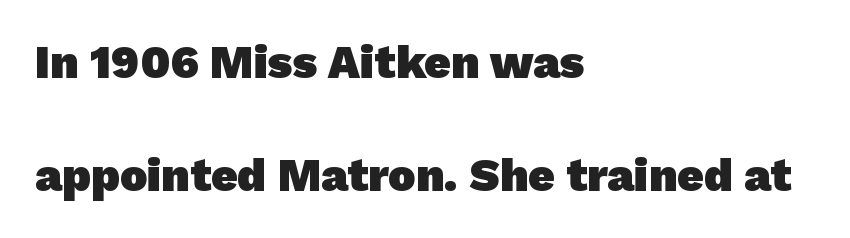
The typeface chosen for these lines omits serifs. The letters advance in unequal steps, a hallmark of proportional type. The letters sit at their default tracking, neither squeezed nor spread. Airy leading. Thick stems and heavy bowls — unmistakably bold.
